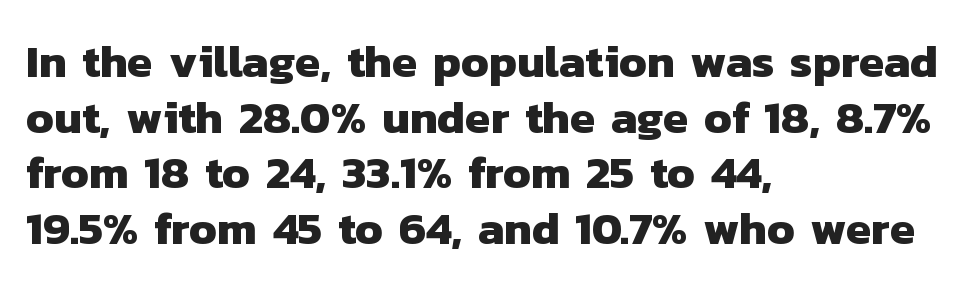
The passage shown has conventional tracking throughout. Glance below the letters and you will spot only blank space. Character widths vary here, with narrow letters taking less room than wide ones. Typographic density is high because the face is bold. All the whitespace from short lines collects on the right. Classification — sans serif.
